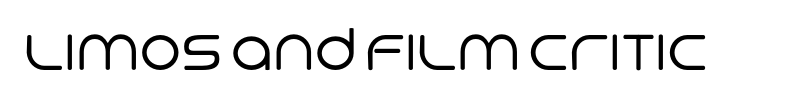
Words float on clear page, feet unadorned. Stroke mass is kept to a normal reading level or below. Character widths vary here, with narrow letters taking less room than wide ones. Is the letter spacing exaggerated? No — it looks like the ordinary default. The text was rendered using a sans face with plain stroke endings.
